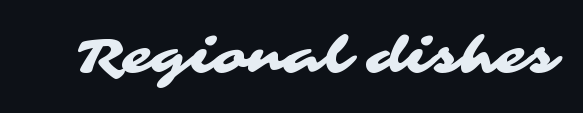
The horizontal fit of the characters is conventional and even. Descenders hang freely into open space. Classification — sans serif. Varying glyph widths throughout — classic text-font behaviour.
